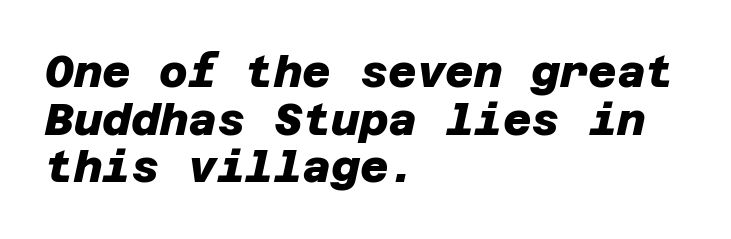
Interline gaps are noticeably narrow in this sample. You could call the tracking neutral — neither tight nor loose. The passage shown is not underscored anywhere. This rendering employs a face without finishing strokes, i.e., a sans-serif. Caption: multi-line text, flush left, ragged right.
